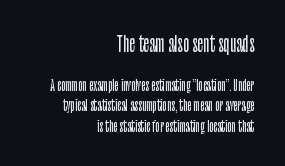
The image shows 20 px text type, upright; set right-aligned, normal line spacing (1.45x), normal letter spacing, not underlined; the first (top) block is 1.43x larger.
